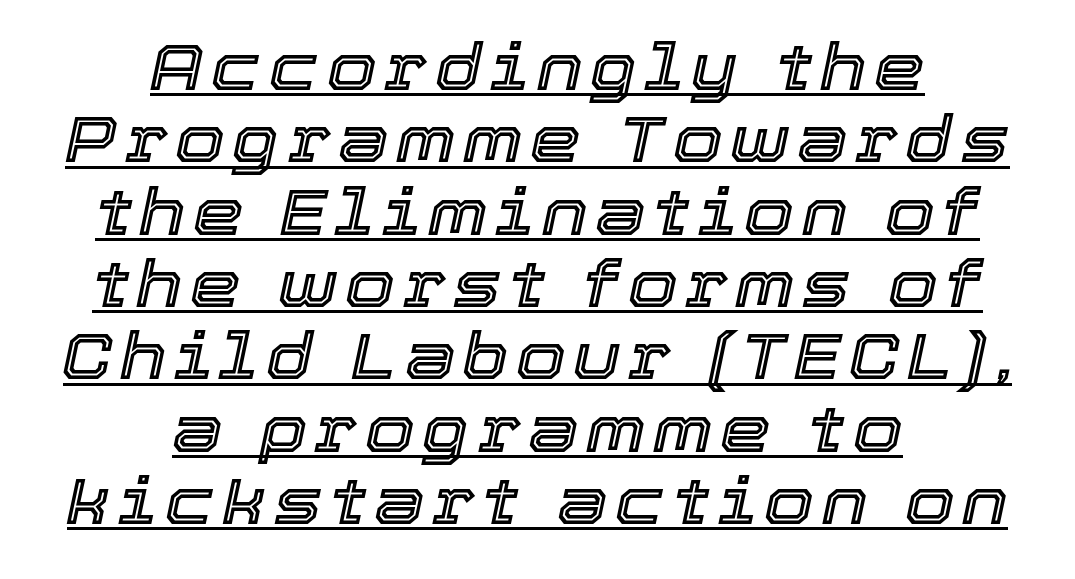
Q: Is the text italic (slanted)? A: Yes, it leans right by about 12 degrees.
Q: Is the text underlined? A: Yes.
Q: How is the paragraph aligned? A: Centered.
Q: Is the spacing between lines tight, normal or loose? A: Tight.
Q: Width (condensed, normal, or wide)? A: Normal.
Q: x-height? A: Medium.
Q: Monospaced? A: No.
